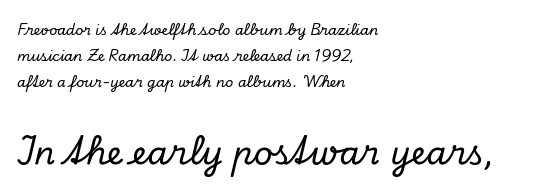
Q: Is the text italic (slanted)? A: Yes, it leans right by about 13 degrees.
Q: Is the typeface a serif or a sans-serif typeface? A: Serif.
Q: Is the text underlined? A: No.
Q: How is the paragraph aligned? A: Left-aligned.
Q: Is the spacing between letters normal or unusually wide? A: Normal.
Q: Which block of text is set in a larger size, the first (top) or the second (bottom)? A: The second (bottom) one.
Q: Width (condensed, normal, or wide)? A: Normal.
Q: Stroke contrast? A: Low.
Q: x-height? A: Small.
Q: Monospaced? A: No.
